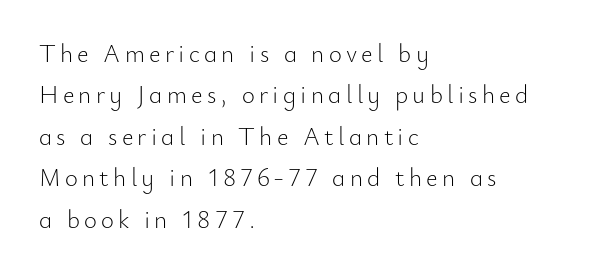
The space directly below the letters is spotless. The lines sit at an ordinary, default distance from one another. This reads as an unemphasized weight, regular at the heaviest. The typesetter chose a ragged-right arrangement here. It's the straight-up-and-down kind of type.
